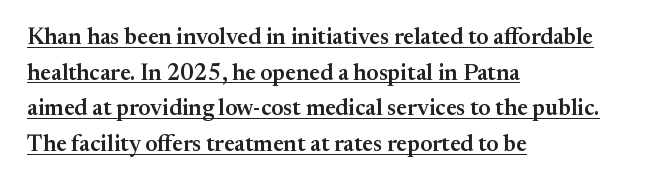
Q: Is the text bold? A: Semi-bold.
Q: Is the text italic (slanted)? A: No, it is upright.
Q: Is the text underlined? A: Yes.
Q: How is the paragraph aligned? A: Left-aligned.
Q: Is the spacing between letters normal or unusually wide? A: Normal.
Q: Is the spacing between lines tight, normal or loose? A: Normal.
